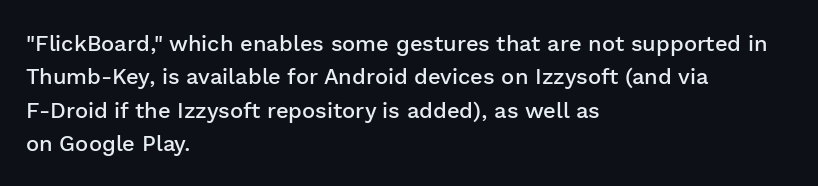
{"italic": "no", "bold": "semi", "underline": "no", "align": "left", "line_spacing": "normal", "line_spacing_ratio": 1.52, "letter_spacing": "normal", "letter_spacing_em": 0.0, "glyph_px": 22}
